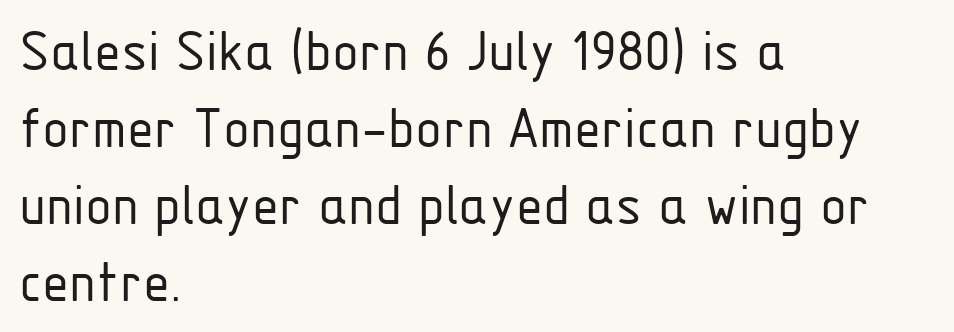
The image shows 62 px light, condensed sans-serif type, upright; set left-aligned, line spacing 1.24x, normal letter spacing, not underlined; low stroke contrast and a medium x-height.
